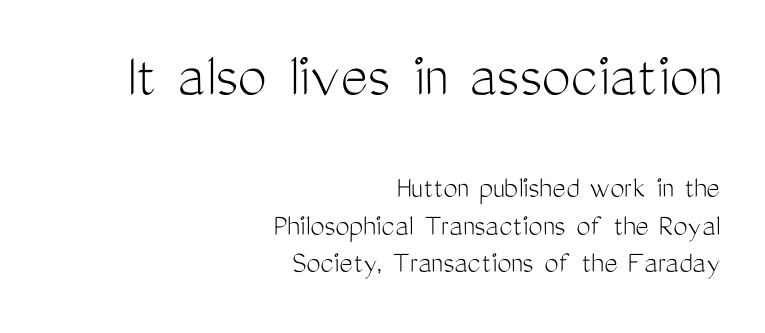
{"serif": "no", "italic": "no", "bold": "no", "weight": "light", "width": "condensed", "stroke_contrast": "medium", "x_height": "medium", "monospaced": "no", "underline": "no", "align": "right", "line_spacing_ratio": 1.16, "letter_spacing": "normal", "letter_spacing_em": 0.0, "larger_block": "first", "size_ratio": 2.03, "glyph_px": 65}
